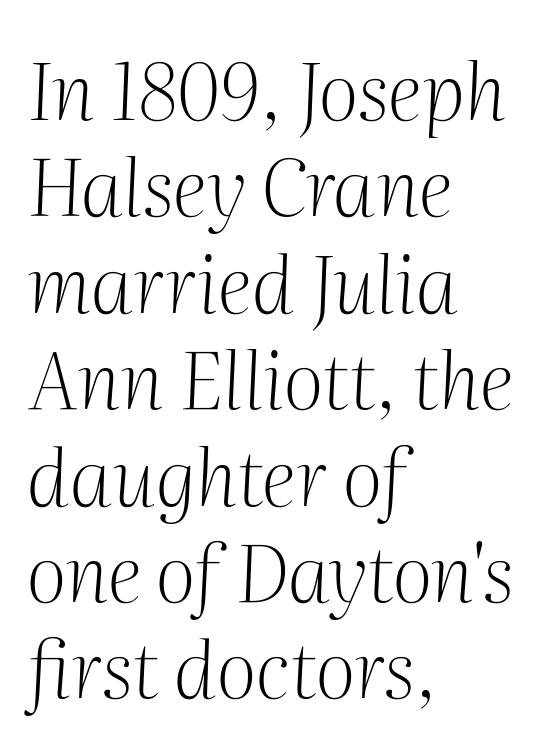
The image shows 79 px light serif type, italic (leaning right); set left-aligned, line spacing 1.22x, normal letter spacing, not underlined; medium stroke contrast and a medium x-height.
